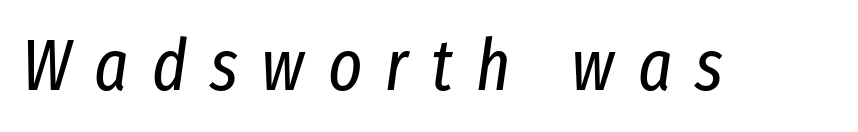
Q: Is the text bold? A: No.
Q: Is the text italic (slanted)? A: Yes, it leans right by about 8 degrees.
Q: Is the text underlined? A: No.
Q: Is the spacing between letters normal or unusually wide? A: Unusually wide.
Q: Width (condensed, normal, or wide)? A: Condensed.
Q: Stroke contrast? A: Low.
Q: x-height? A: Medium.
Q: Monospaced? A: No.
